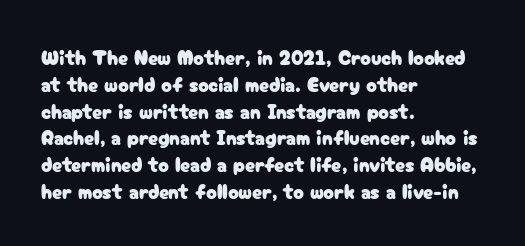
The image shows 20 px text type, upright; set left-aligned, normal line spacing (1.34x), normal letter spacing, not underlined.
